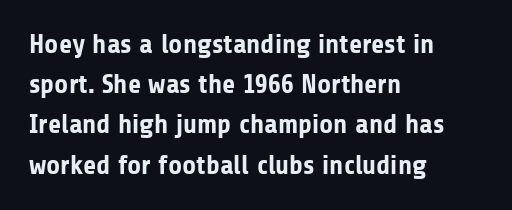
The image shows 27 px bold type, upright; set left-aligned, normal line spacing (1.49x), normal letter spacing, not underlined.
